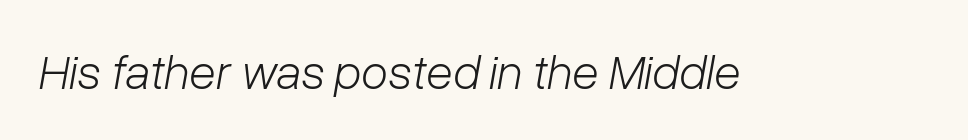
The image shows 49 px light type, italic (leaning right); set normal letter spacing, not underlined; low stroke contrast and a medium x-height.
